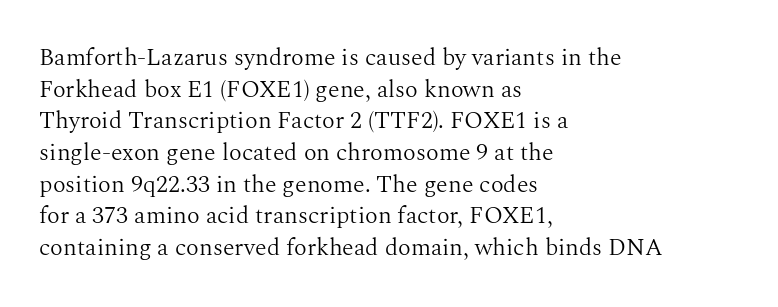
Q: Is the text bold? A: No.
Q: Is the text italic (slanted)? A: No, it is upright.
Q: Is the text underlined? A: No.
Q: How is the paragraph aligned? A: Left-aligned.
Q: Is the spacing between letters normal or unusually wide? A: Normal.
Q: Is the spacing between lines tight, normal or loose? A: Normal.
